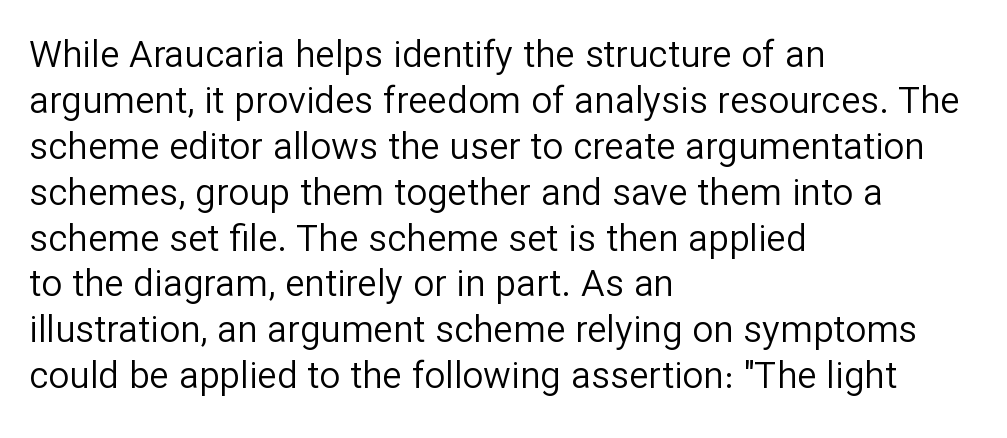
Q: Is the text bold? A: No.
Q: Is the text italic (slanted)? A: No, it is upright.
Q: Is the typeface a serif or a sans-serif typeface? A: Sans-serif.
Q: Is the text underlined? A: No.
Q: How is the paragraph aligned? A: Left-aligned.
Q: Is the spacing between letters normal or unusually wide? A: Normal.
Q: Width (condensed, normal, or wide)? A: Normal.
Q: Stroke contrast? A: Low.
Q: x-height? A: Medium.
Q: Monospaced? A: No.
